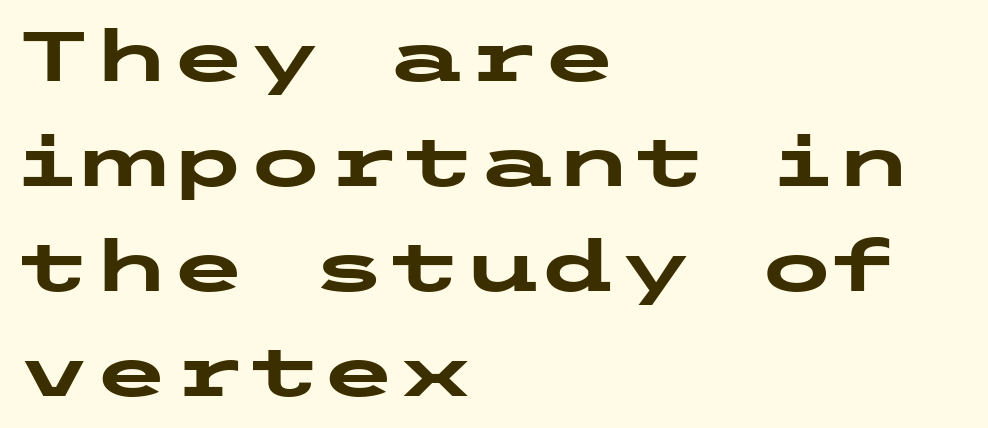
{"serif": "no", "italic": "no", "bold": "yes", "weight": "heavy", "width": "wide", "stroke_contrast": "low", "x_height": "medium", "underline": "no", "align": "left", "line_spacing": "normal", "line_spacing_ratio": 1.5, "letter_spacing": "normal", "letter_spacing_em": 0.0, "glyph_px": 70}
